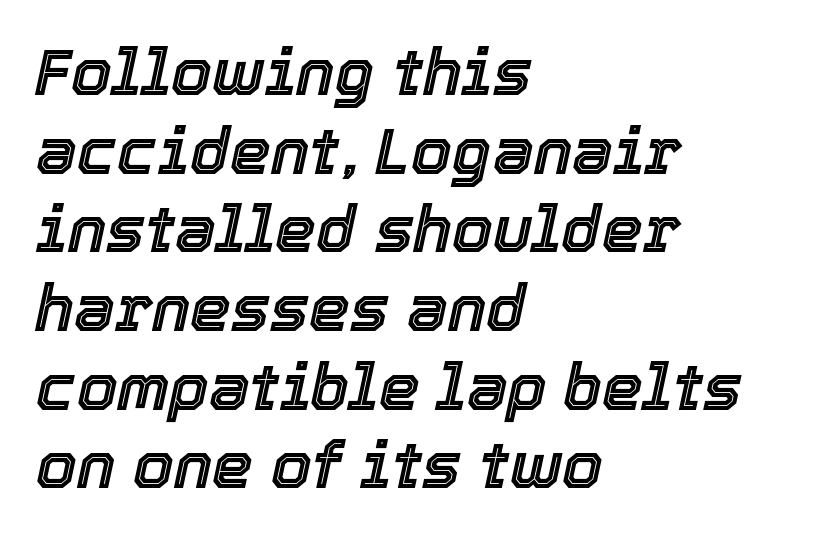
Q: Is the text italic (slanted)? A: Yes, it leans right by about 12 degrees.
Q: Is the text underlined? A: No.
Q: How is the paragraph aligned? A: Left-aligned.
Q: Is the spacing between letters normal or unusually wide? A: Normal.
Q: Width (condensed, normal, or wide)? A: Normal.
Q: x-height? A: Medium.
Q: Monospaced? A: No.
